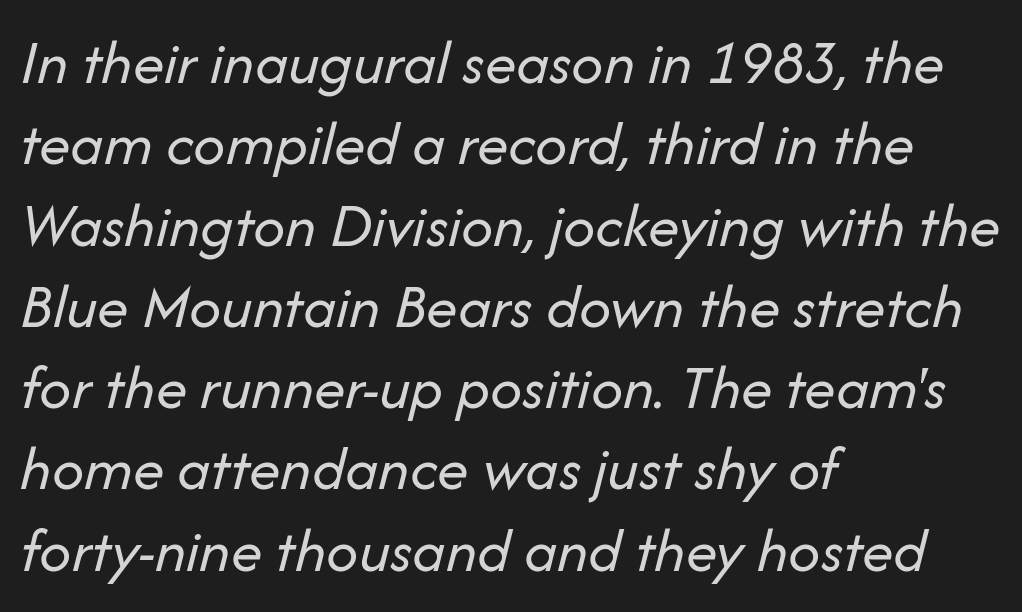
Every row of glyphs begins at an identical x-position on the left. Observe the ordinary spacing: letters are neighbours, not strangers. The text carries the slant typical of an italic or oblique font. The strip under each line holds only bare page.
